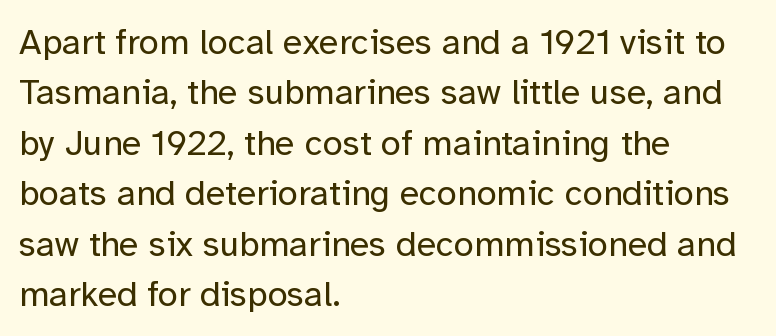
The image shows 36 px regular-weight sans-serif type, upright; set left-aligned, normal line spacing (1.4x), normal letter spacing, not underlined; low stroke contrast and a medium x-height.
